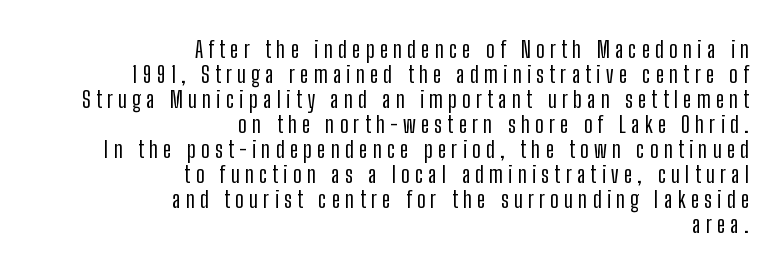
Nope, not italic — everything's standing straight. The paragraph has a hard right edge and a soft left edge. Tightly led — the rows are bunched. Look at the tracking — it's clearly loosened, letters drifting apart. The space directly below the letters is spotless.
